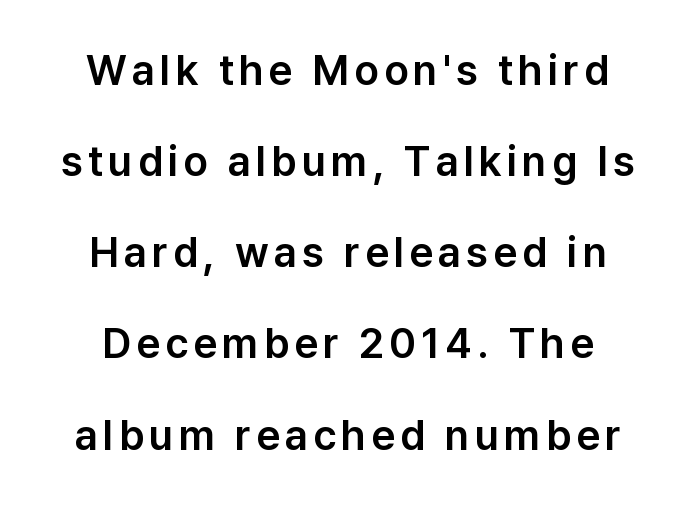
{"serif": "no", "italic": "no", "width": "normal", "stroke_contrast": "low", "x_height": "medium", "monospaced": "no", "underline": "no", "line_spacing": "loose", "line_spacing_ratio": 2.17, "glyph_px": 42}
